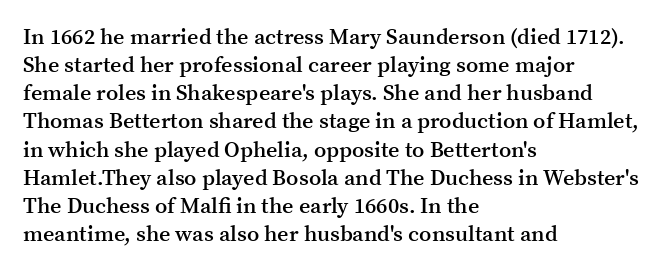
The image shows 22 px text type, upright; set left-aligned, normal line spacing (1.28x), normal letter spacing, not underlined.
